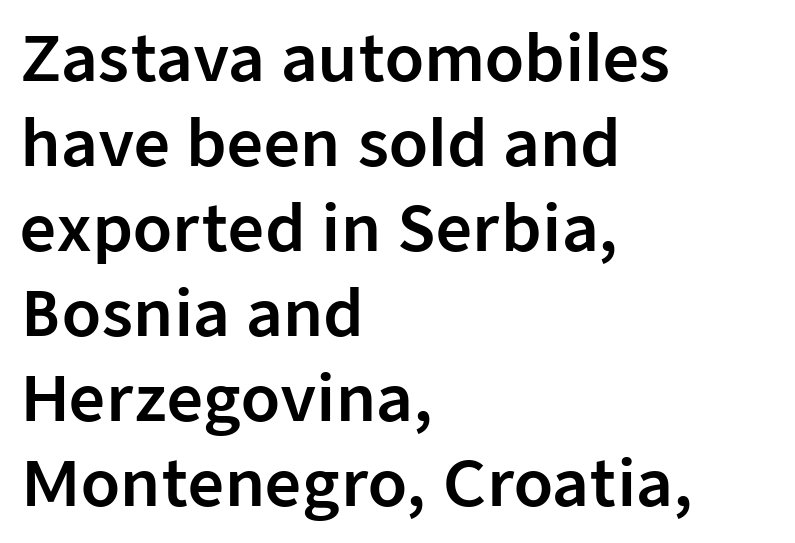
The leading is moderate, giving the passage an even texture. The paragraph has a hard left edge and a soft right edge. Observe the absence of serifs on each vertical stroke in this sample. The tracking reads as untouched default to a designer's eye. Any mark beneath the type? The region is blank. The font's upright variant was chosen for this text.
